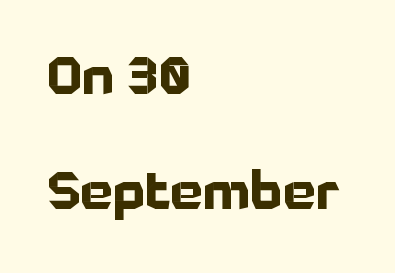
The image shows 52 px bold sans-serif type, upright; set left-aligned, loose line spacing (2.22x), normal letter spacing, not underlined; low stroke contrast and a medium x-height.
